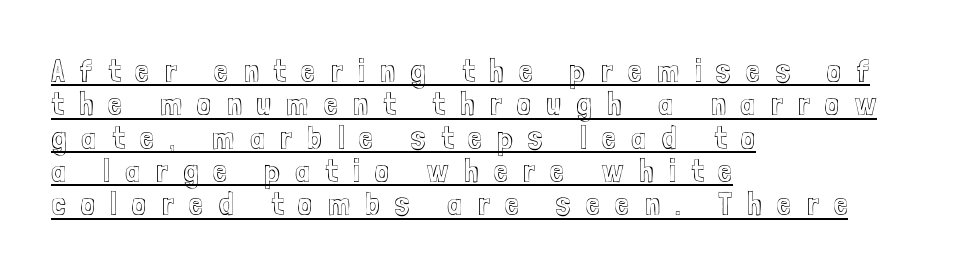
{"italic": "no", "width": "condensed", "x_height": "medium", "monospaced": "no", "underline": "yes", "align": "left", "line_spacing": "tight", "line_spacing_ratio": 1.04, "letter_spacing": "wide", "letter_spacing_em": 0.48, "glyph_px": 32}
